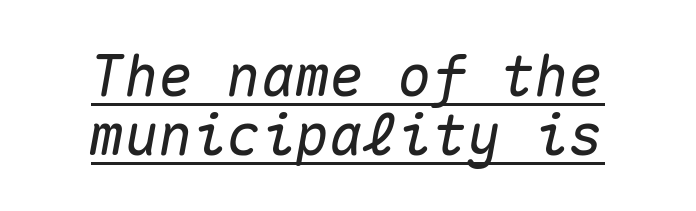
{"italic": "yes", "lean": "right", "slant_degrees": 10, "width": "normal", "stroke_contrast": "medium", "x_height": "medium", "monospaced": "yes", "underline": "yes", "align": "center", "line_spacing": "tight", "line_spacing_ratio": 1.04, "letter_spacing": "normal", "letter_spacing_em": 0.0, "glyph_px": 57}
